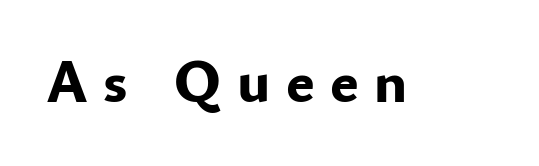
{"serif": "no", "italic": "no", "bold": "yes", "weight": "bold", "width": "normal", "stroke_contrast": "low", "x_height": "small", "monospaced": "no", "underline": "no", "letter_spacing": "wide", "letter_spacing_em": 0.25, "glyph_px": 61}
